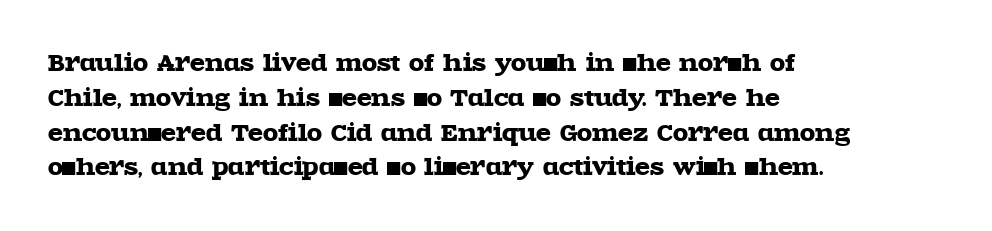
The letters stand straight up with perfectly vertical stems. The strip under each line holds only bare page. Each new line begins a customary step beneath the previous one. Inter-character spacing is left at the font's built-in metrics. The paragraph shown leans on its left margin.
